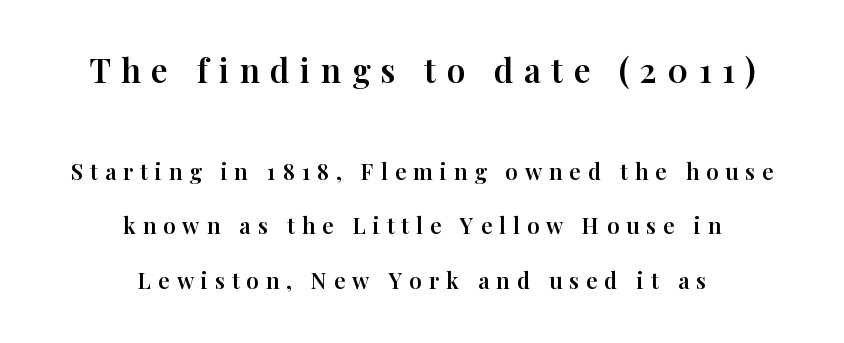
The image shows 33 px serif type, upright; set centered, loose line spacing (2.49x), unusually wide letter spacing (+0.32 em), not underlined; the first (top) block is 1.5x larger; high stroke contrast and a medium x-height.
